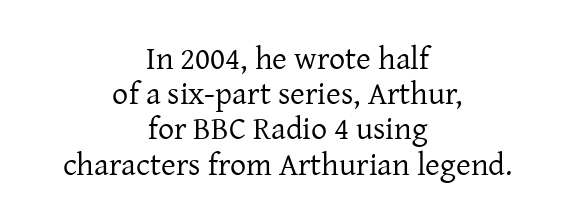
Letterform terminals end in serifs throughout the passage. The glyphs are unaccompanied by any horizontal stroke below them. When letters stand straight like this, we call the style roman or upright. Varying glyph widths throughout — classic text-font behaviour. Counters stay open thanks to moderate or lighter strokes. Is the block centered? Yes — each line is placed symmetrically about the middle.
